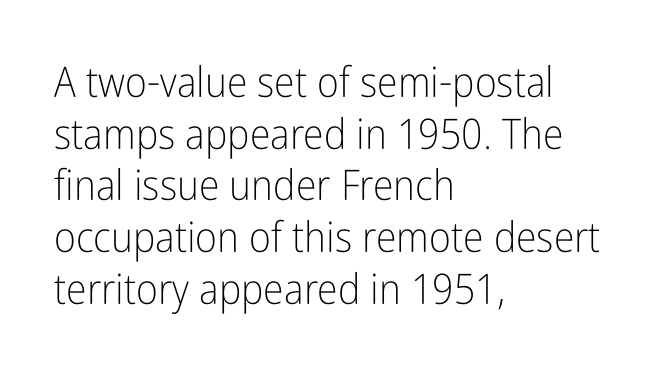
{"serif": "no", "italic": "no", "bold": "no", "weight": "light", "width": "condensed", "stroke_contrast": "low", "x_height": "medium", "monospaced": "no", "underline": "no", "align": "left", "line_spacing_ratio": 1.23, "letter_spacing": "normal", "letter_spacing_em": 0.0, "glyph_px": 42}
